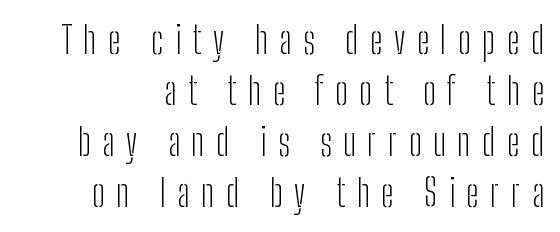
This sample uses expanded letter spacing, leaving extra air between glyphs. Posture: straight, roman, zero tilt. The glyphs in this specimen are sans serif. Weight: in the light-to-regular range. A typesetter would call this proportional, since set widths differ per character. In terms of leading, this rendering sits right in the middle.
